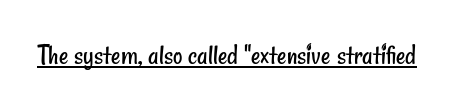
Letterform terminals end flat and unadorned throughout the passage. Here the glyphs are tracked normally, forming tight word shapes. Looks like someone drew a line under every word here. Stroke thickness stays within the range of a standard reading face or lighter. Spacing verdict: proportional, widths tailored to each character.
